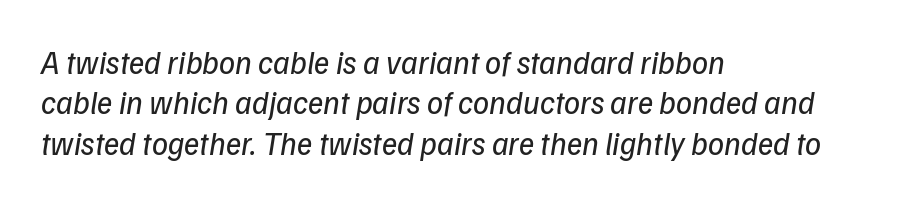
Q: Is the text bold? A: No.
Q: Is the text italic (slanted)? A: Yes, it leans right by about 9 degrees.
Q: Is the text underlined? A: No.
Q: How is the paragraph aligned? A: Left-aligned.
Q: Is the spacing between letters normal or unusually wide? A: Normal.
Q: Is the spacing between lines tight, normal or loose? A: Normal.
Q: Width (condensed, normal, or wide)? A: Normal.
Q: Stroke contrast? A: Low.
Q: x-height? A: Medium.
Q: Monospaced? A: No.
